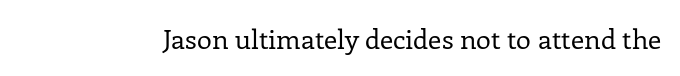
Q: Is the text bold? A: No.
Q: Is the text italic (slanted)? A: No, it is upright.
Q: Is the text underlined? A: No.
Q: Is the spacing between letters normal or unusually wide? A: Normal.
